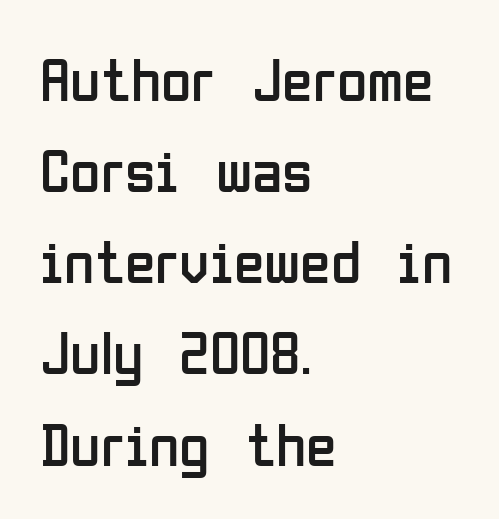
Q: Is the text bold? A: No.
Q: Is the text italic (slanted)? A: No, it is upright.
Q: Is the typeface a serif or a sans-serif typeface? A: Sans-serif.
Q: Is the text underlined? A: No.
Q: How is the paragraph aligned? A: Left-aligned.
Q: Is the spacing between letters normal or unusually wide? A: Normal.
Q: Is the spacing between lines tight, normal or loose? A: Normal.
Q: Width (condensed, normal, or wide)? A: Condensed.
Q: Stroke contrast? A: Low.
Q: x-height? A: Medium.
Q: Monospaced? A: No.
